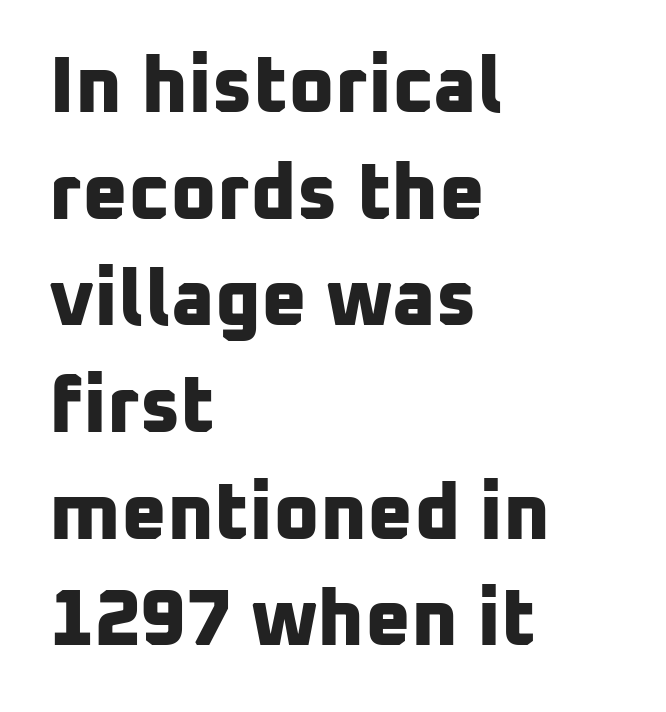
The letters advance in unequal steps, a hallmark of proportional type. The line texture is even and compact thanks to regular tracking. Compared with a centered layout, this one pins lines to the left instead. Descender tails drop into unmarked territory. Notice how thick the strokes are: this is what a full bold looks like.
